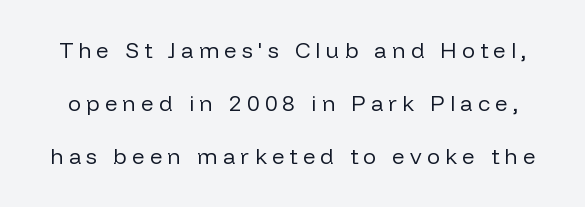
Q: Is the text bold? A: No.
Q: Is the text italic (slanted)? A: No, it is upright.
Q: Is the text underlined? A: No.
Q: Is the spacing between letters normal or unusually wide? A: Unusually wide.
Q: Is the spacing between lines tight, normal or loose? A: Loose.
